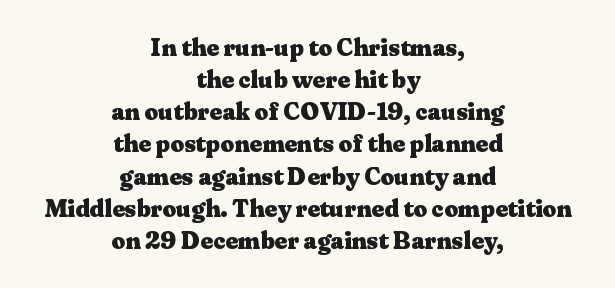
Q: Is the text bold? A: Yes.
Q: Is the text italic (slanted)? A: No, it is upright.
Q: Is the text underlined? A: No.
Q: How is the paragraph aligned? A: Centered.
Q: Is the spacing between letters normal or unusually wide? A: Normal.
Q: Is the spacing between lines tight, normal or loose? A: Normal.
